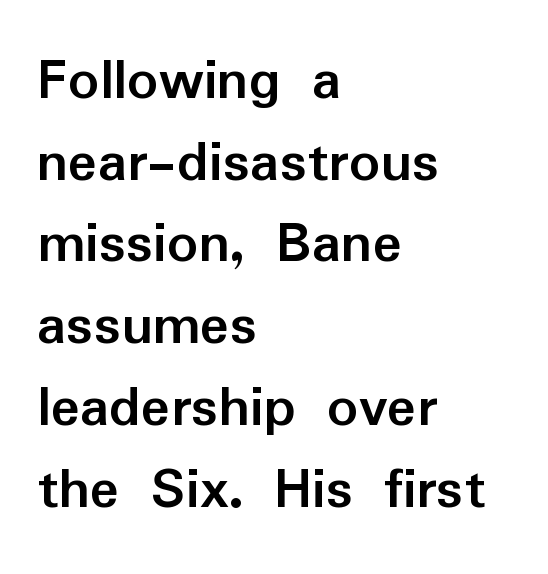
The image shows 61 px semibold sans-serif type, upright; set left-aligned, normal line spacing (1.34x), normal letter spacing, not underlined; low stroke contrast and a medium x-height.
